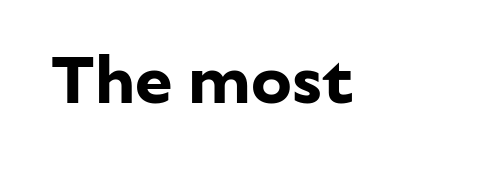
{"serif": "no", "italic": "no", "bold": "yes", "weight": "bold", "width": "normal", "stroke_contrast": "low", "x_height": "medium", "monospaced": "no", "underline": "no", "letter_spacing": "normal", "letter_spacing_em": 0.0, "glyph_px": 68}
